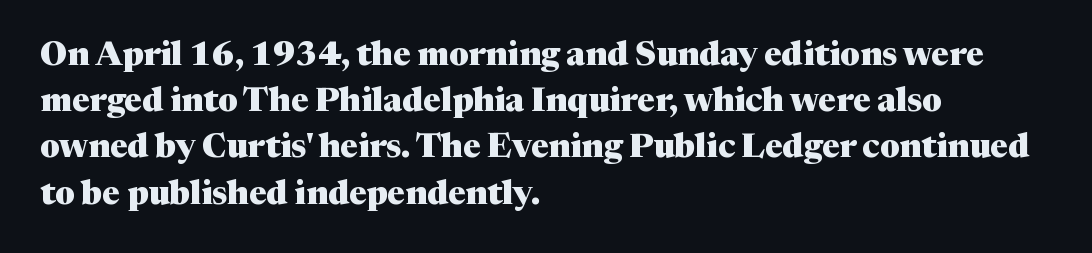
A typesetter would call this proportional, since set widths differ per character. Compared with a centered layout, this one pins lines to the left instead. The block of text has a typical density, with ordinary space between rows. The letters stand upright; this is a roman face. What kind of face is this? One with serifs. The characters look thick and weighty, a clear bold.
